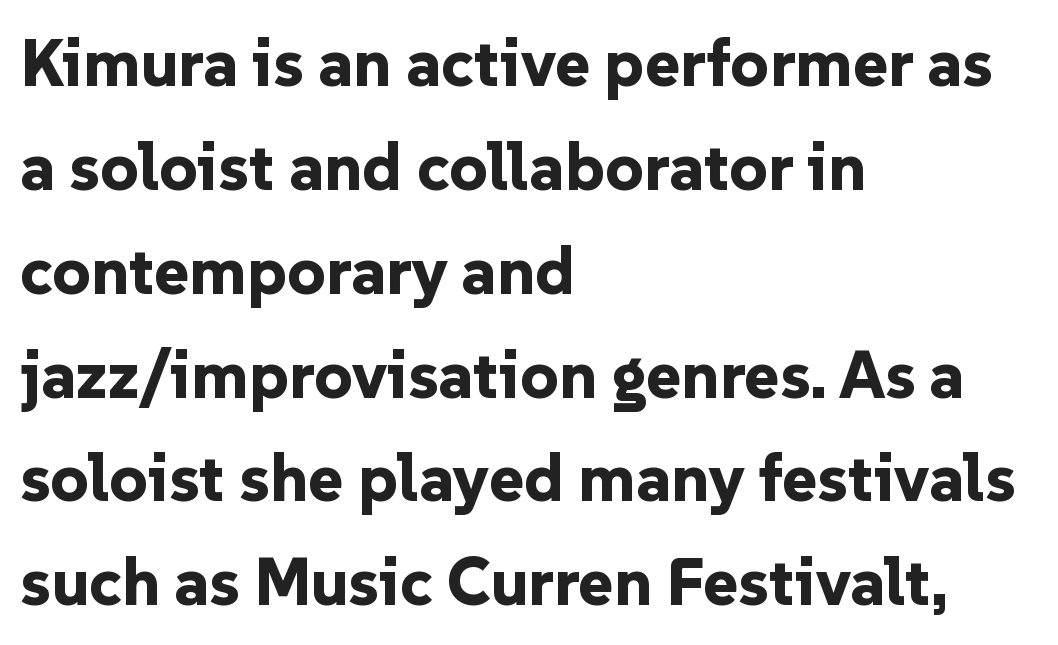
Posture: vertical. Compared with a centered layout, this one pins lines to the left instead. A typesetter would call this zero additional tracking. This rendering features lettering with no underline. If you measured baseline to baseline, you'd find a middling distance. No feet cap the strokes, marking this as sans-serif type.
